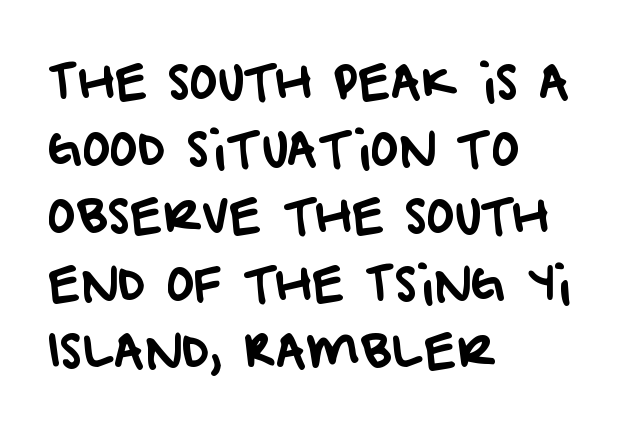
The image shows 47 px sans-serif type; set left-aligned, normal line spacing (1.43x), normal letter spacing, not underlined; low stroke contrast and a large x-height.
